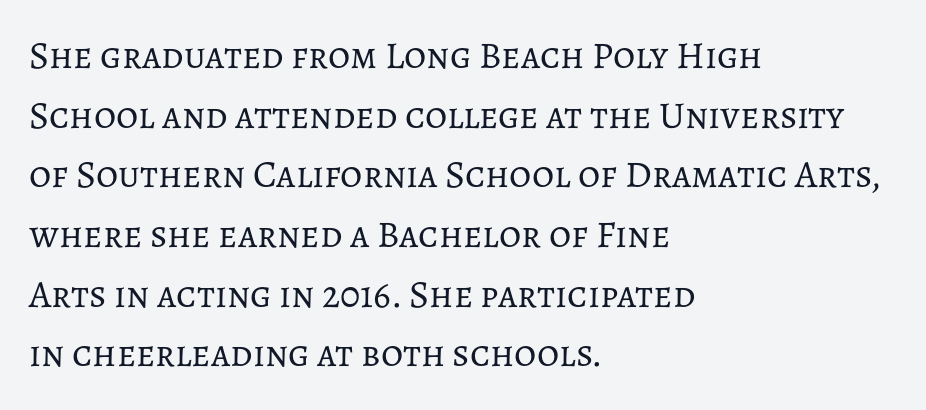
The face looks like a standard text weight, possibly lighter. Posture: vertical. A student would call this left alignment; a typographer would say flush left, rag right. The letters sit at their default tracking, neither squeezed nor spread. Rule under the text: the space is simply empty. The face used here is proportionally spaced, like ordinary book or web type.
